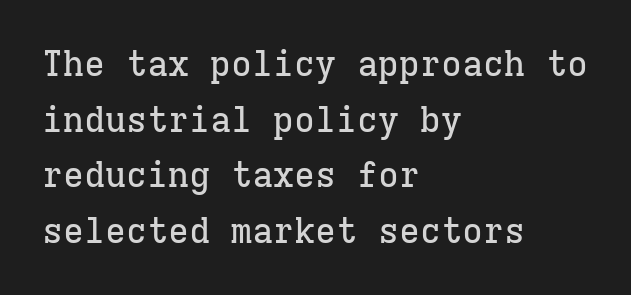
No italicization has been applied; the sample stays upright. Reading down the block, your eye returns to a fixed left position each line. The type is set solid horizontally, with unmodified tracking. The designer went with a serif here, giving each stem small feet. Type without underlining. Every character here occupies the same horizontal width, giving the sample a typewriter-like rhythm.
